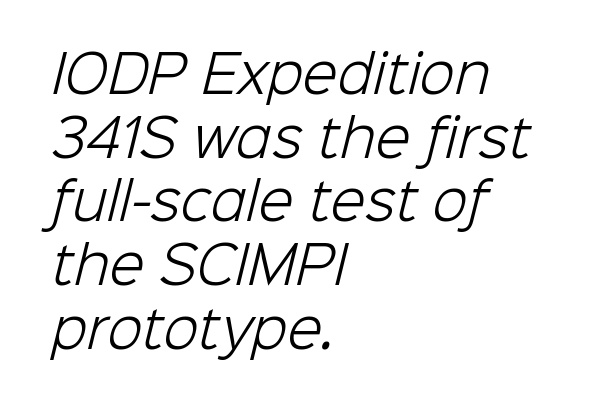
The image shows 51 px light sans-serif type; set left-aligned, normal line spacing (1.25x), normal letter spacing, not underlined; low stroke contrast and a medium x-height.
